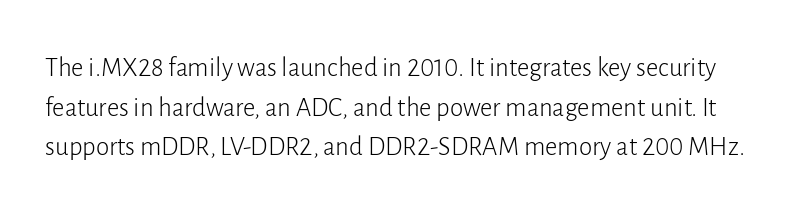
The image shows 27 px text type, upright; set normal line spacing (1.47x), normal letter spacing, not underlined.
